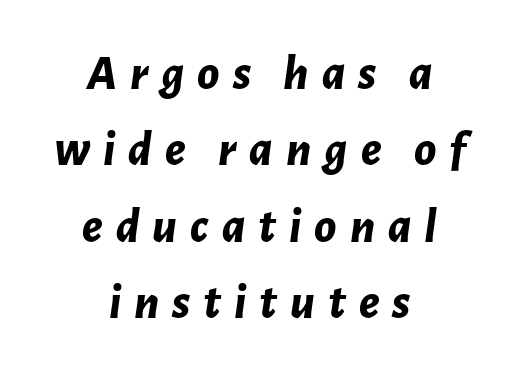
Q: Is the text bold? A: Yes.
Q: Is the text italic (slanted)? A: Yes, it leans right by about 7 degrees.
Q: Is the text underlined? A: No.
Q: How is the paragraph aligned? A: Centered.
Q: Is the spacing between letters normal or unusually wide? A: Unusually wide.
Q: Is the spacing between lines tight, normal or loose? A: Normal.
Q: Width (condensed, normal, or wide)? A: Normal.
Q: Stroke contrast? A: Low.
Q: x-height? A: Medium.
Q: Monospaced? A: No.
